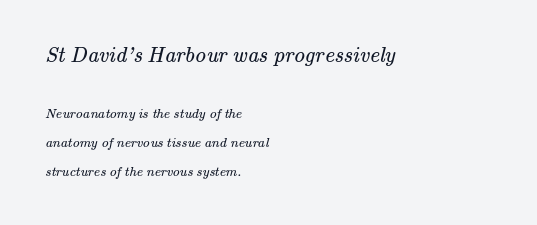
The image shows 22 px text type; set left-aligned, loose line spacing (2.04x), normal letter spacing, not underlined; the first (top) block is 1.57x larger.
